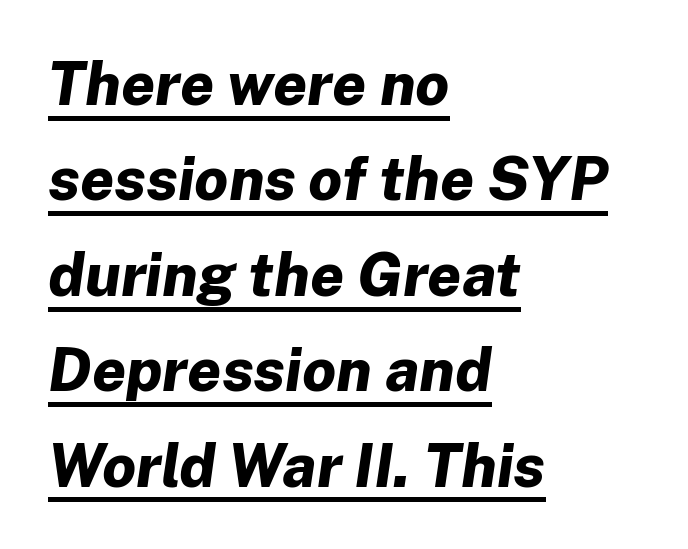
The image shows 60 px bold type, italic (leaning right); set left-aligned, normal line spacing (1.59x), normal letter spacing, underlined; low stroke contrast and a medium x-height.
